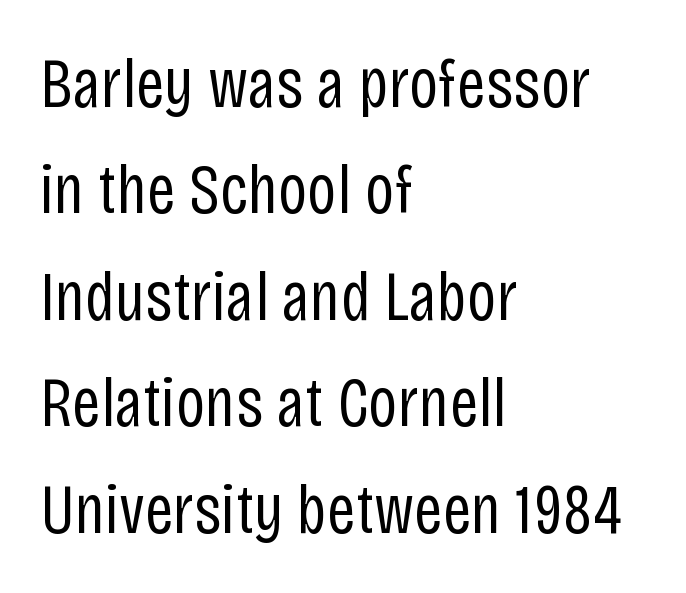
How would I describe the line gaps? Plain and ordinary. Check where the strokes stop: nothing finishes them off — pure sans. Varying glyph widths throughout — classic text-font behaviour. Is there any slant? The stems are plumb. If you drew a ruler down the left edge, every line would touch it.
